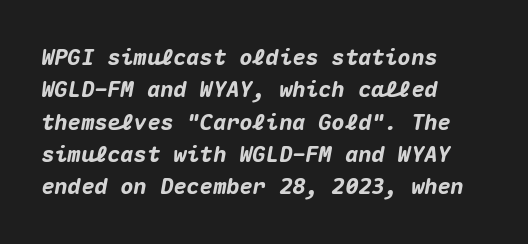
Successive baselines arrive at the customary interval. Between one letter and the next there's only the usual sliver of space. Unmarked baselines from the first word to the last. The lettering tilts uniformly, giving the passage an italic look. The compositor pushed each line to the left boundary. This is heavy type, rendered in bold.
